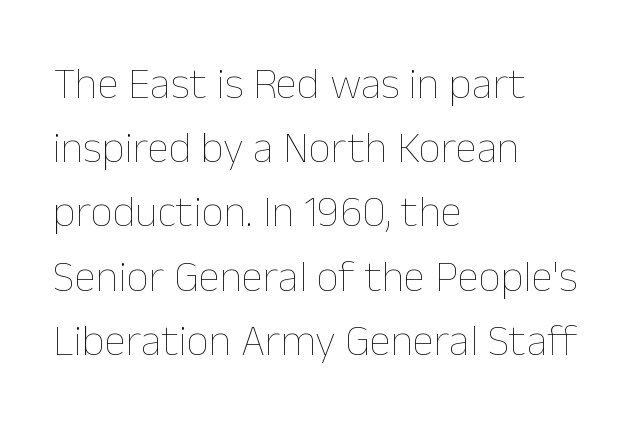
The face used here is proportionally spaced, like ordinary book or web type. If you drew a ruler down the left edge, every line would touch it. Stems and bowls with no extra thickness — not bold. These lines were composed using upright roman letters. The zone under the glyphs is completely vacant. The face used here is rendered with its standard letterfit.
